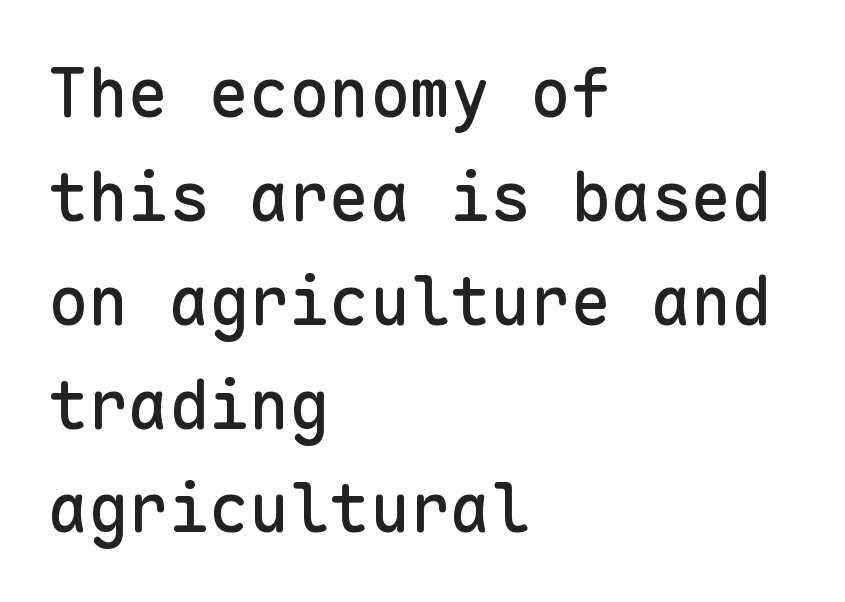
The image shows 67 px sans-serif type, upright, monospaced; set left-aligned, normal line spacing (1.55x), normal letter spacing, not underlined; low stroke contrast and a medium x-height.
